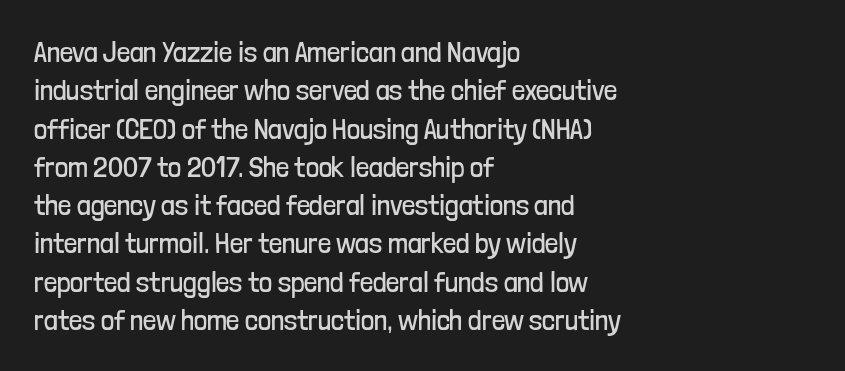
Characters follow at the spacing the type designer built in. Looks like regular typesetting: each glyph gets only the width it needs. Line spacing here is normal. Reading down the block, your eye returns to a fixed left position each line. Quick note: not italic, upright.
